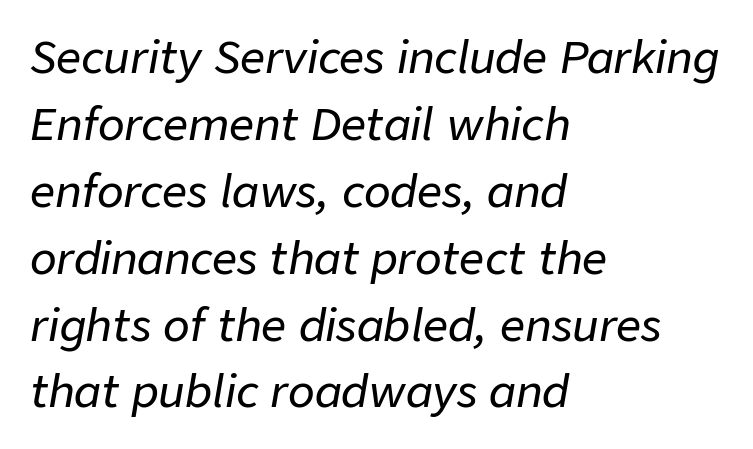
{"italic": "yes", "lean": "right", "slant_degrees": 9, "width": "normal", "stroke_contrast": "low", "x_height": "medium", "monospaced": "no", "underline": "no", "align": "left", "line_spacing": "normal", "line_spacing_ratio": 1.52, "letter_spacing": "normal", "letter_spacing_em": 0.0, "glyph_px": 44}
